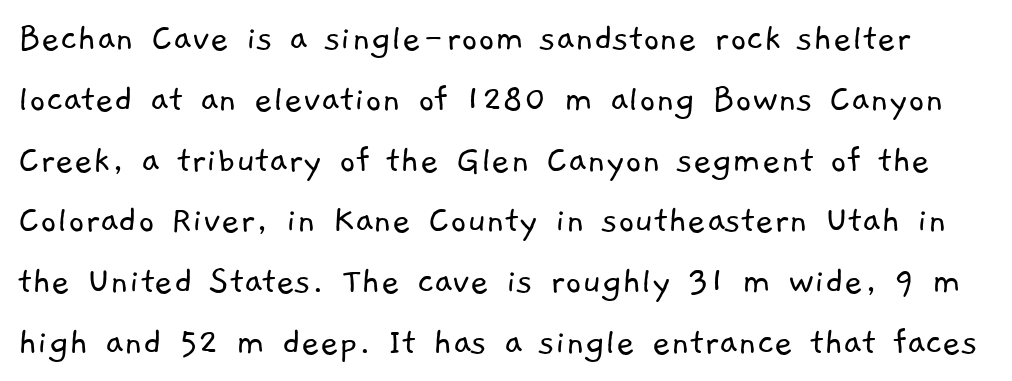
The image shows 40 px light sans-serif type; set normal line spacing (1.52x), normal letter spacing, not underlined; low stroke contrast and a medium x-height.
